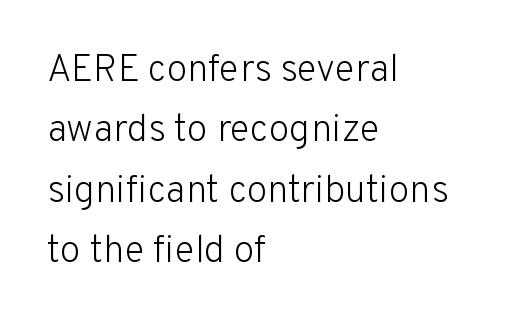
Q: Is the text bold? A: No.
Q: Is the text italic (slanted)? A: No, it is upright.
Q: Is the typeface a serif or a sans-serif typeface? A: Sans-serif.
Q: Is the text underlined? A: No.
Q: How is the paragraph aligned? A: Left-aligned.
Q: Is the spacing between letters normal or unusually wide? A: Normal.
Q: Is the spacing between lines tight, normal or loose? A: Normal.
Q: Width (condensed, normal, or wide)? A: Normal.
Q: Stroke contrast? A: Low.
Q: x-height? A: Medium.
Q: Monospaced? A: No.
